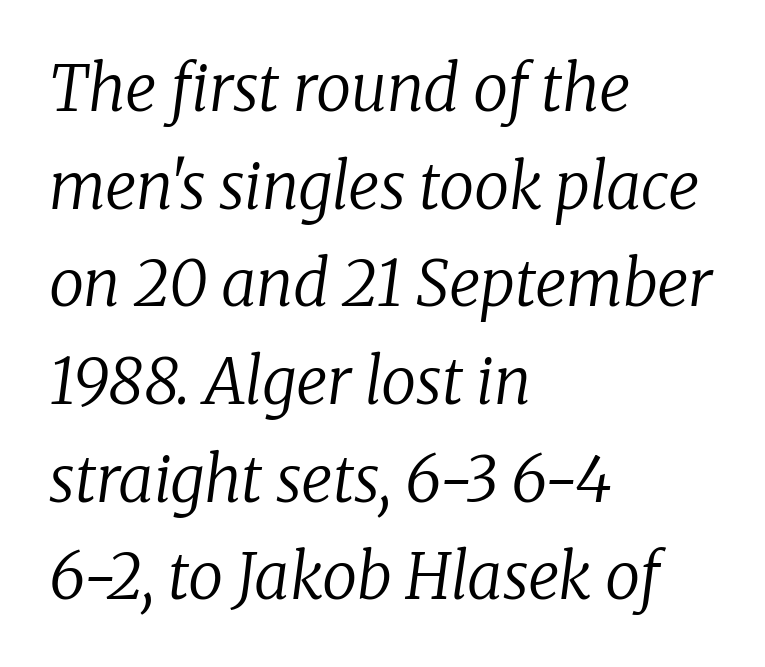
{"serif": "yes", "italic": "yes", "lean": "right", "slant_degrees": 8, "bold": "no", "weight": "regular", "width": "normal", "stroke_contrast": "low", "x_height": "medium", "monospaced": "no", "underline": "no", "align": "left", "line_spacing": "normal", "line_spacing_ratio": 1.55, "letter_spacing": "normal", "letter_spacing_em": 0.0, "glyph_px": 63}
